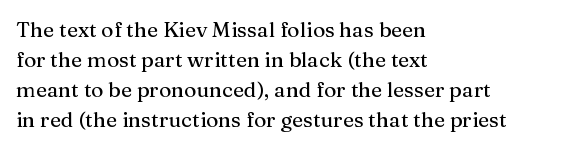
The image shows 21 px text type, upright; set left-aligned, normal line spacing (1.43x), normal letter spacing, not underlined.
